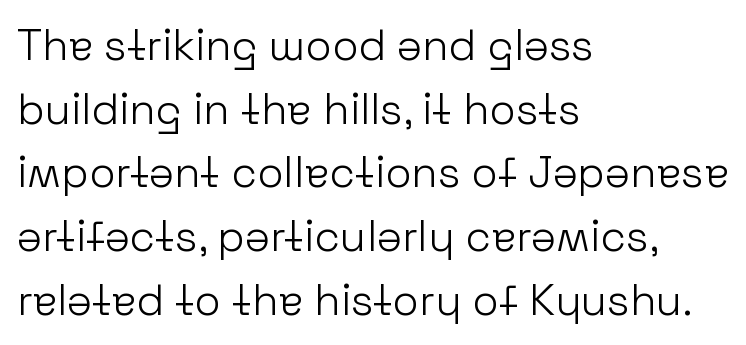
{"serif": "no", "italic": "no", "bold": "no", "weight": "light", "width": "normal", "stroke_contrast": "low", "x_height": "medium", "monospaced": "no", "underline": "no", "align": "left", "line_spacing": "normal", "line_spacing_ratio": 1.48, "letter_spacing": "normal", "letter_spacing_em": 0.0, "glyph_px": 43}
